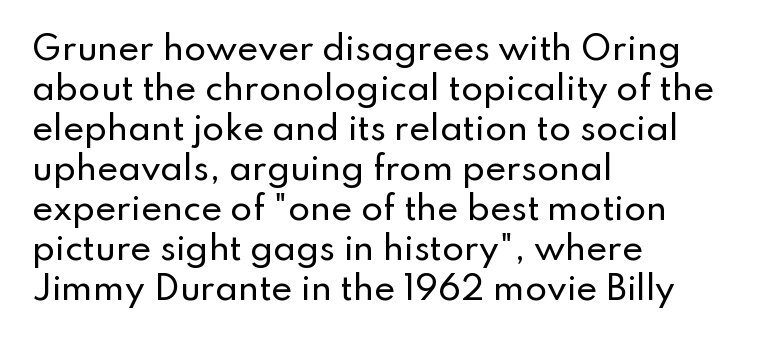
Q: Is the text italic (slanted)? A: No, it is upright.
Q: Is the typeface a serif or a sans-serif typeface? A: Sans-serif.
Q: Is the text underlined? A: No.
Q: How is the paragraph aligned? A: Left-aligned.
Q: Is the spacing between letters normal or unusually wide? A: Normal.
Q: Is the spacing between lines tight, normal or loose? A: Normal.
Q: Width (condensed, normal, or wide)? A: Normal.
Q: Stroke contrast? A: Low.
Q: x-height? A: Small.
Q: Monospaced? A: No.
